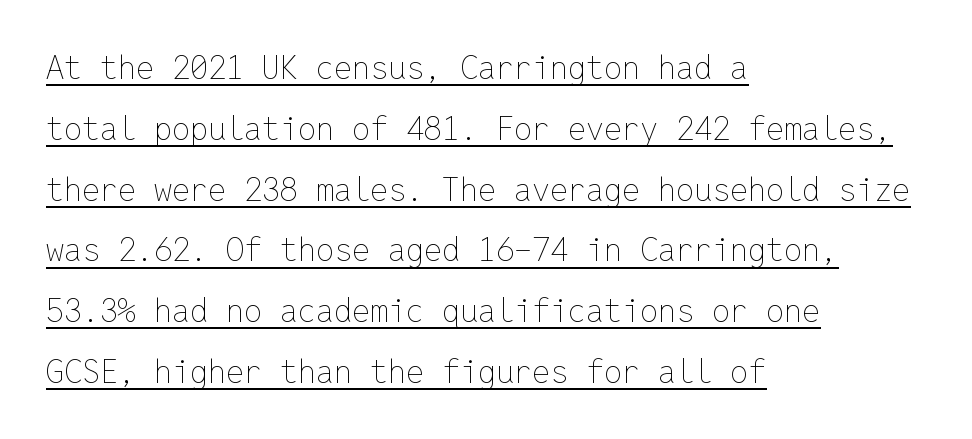
Q: Is the text bold? A: No.
Q: Is the text italic (slanted)? A: No, it is upright.
Q: Is the text underlined? A: Yes.
Q: How is the paragraph aligned? A: Left-aligned.
Q: Is the spacing between letters normal or unusually wide? A: Normal.
Q: Is the spacing between lines tight, normal or loose? A: Loose.
Q: Width (condensed, normal, or wide)? A: Normal.
Q: Stroke contrast? A: Low.
Q: x-height? A: Medium.
Q: Monospaced? A: Yes.
